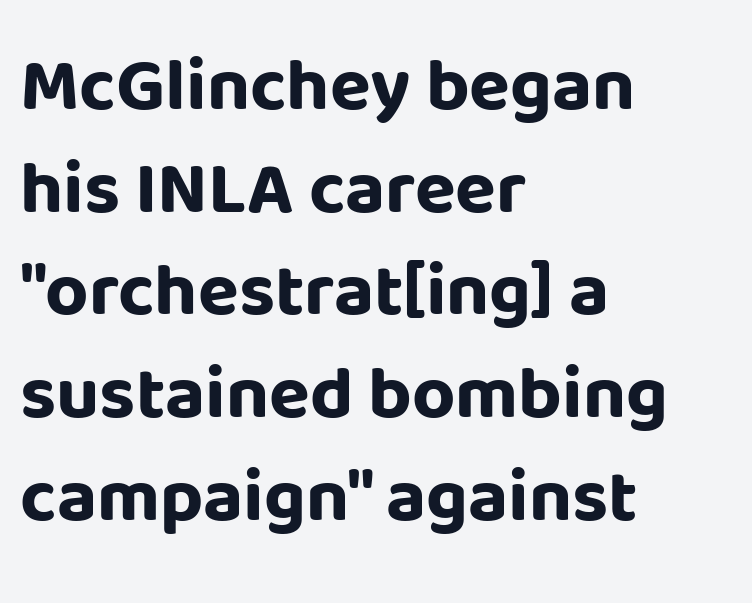
The image shows 75 px bold sans-serif type, upright; set left-aligned, normal line spacing (1.37x), normal letter spacing, not underlined; low stroke contrast and a large x-height.
